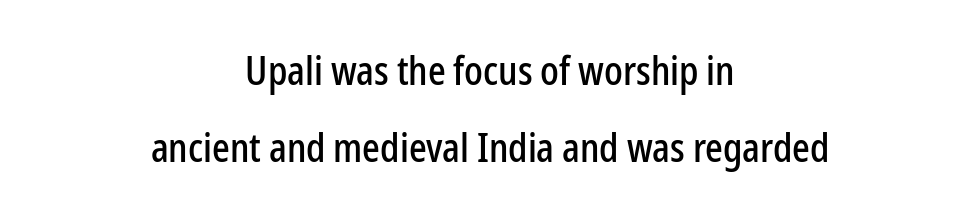
Character widths vary here, with narrow letters taking less room than wide ones. Vertical spacing — loose. No extra tracking has been applied to these lines. Italic: no, the glyphs are upright roman.
